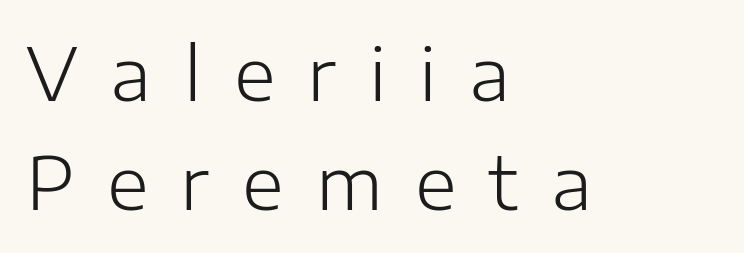
Q: Is the text bold? A: No.
Q: Is the text italic (slanted)? A: No, it is upright.
Q: Is the typeface a serif or a sans-serif typeface? A: Sans-serif.
Q: Is the text underlined? A: No.
Q: How is the paragraph aligned? A: Left-aligned.
Q: Is the spacing between letters normal or unusually wide? A: Unusually wide.
Q: Is the spacing between lines tight, normal or loose? A: Normal.
Q: Width (condensed, normal, or wide)? A: Normal.
Q: Stroke contrast? A: Low.
Q: x-height? A: Medium.
Q: Monospaced? A: No.
